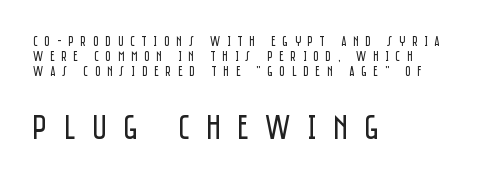
The image shows 35 px regular-weight, condensed sans-serif type, upright; set left-aligned, tight line spacing (1.06x), unusually wide letter spacing (+0.47 em), not underlined; the second (bottom) block is 2.5x larger; low stroke contrast and a large x-height.
